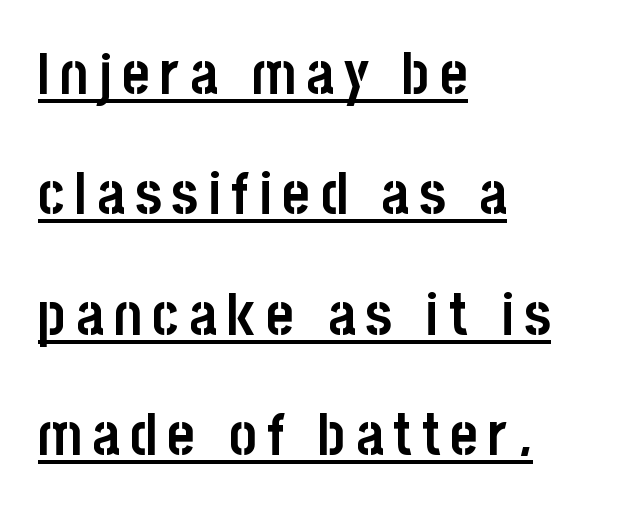
{"serif": "no", "italic": "no", "bold": "yes", "weight": "semibold", "width": "condensed", "stroke_contrast": "low", "x_height": "large", "monospaced": "no", "underline": "yes", "align": "left", "line_spacing": "loose", "line_spacing_ratio": 2.04, "glyph_px": 59}
